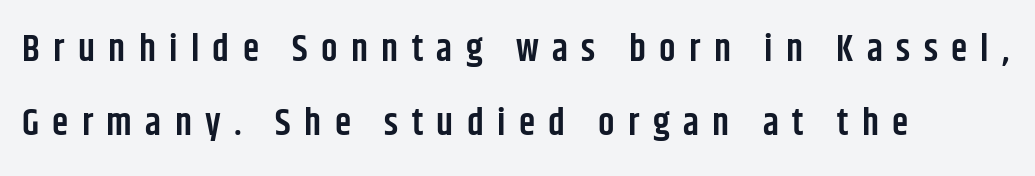
The image shows 37 px semibold, condensed sans-serif type, upright; set left-aligned, loose line spacing (2.01x), unusually wide letter spacing (+0.36 em), not underlined; low stroke contrast and a large x-height.
